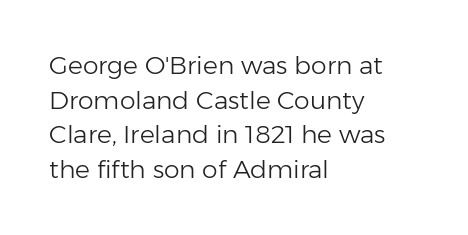
{"italic": "no", "bold": "no", "underline": "no", "align": "left", "line_spacing": "normal", "line_spacing_ratio": 1.39, "letter_spacing": "normal", "letter_spacing_em": 0.0, "glyph_px": 25}
